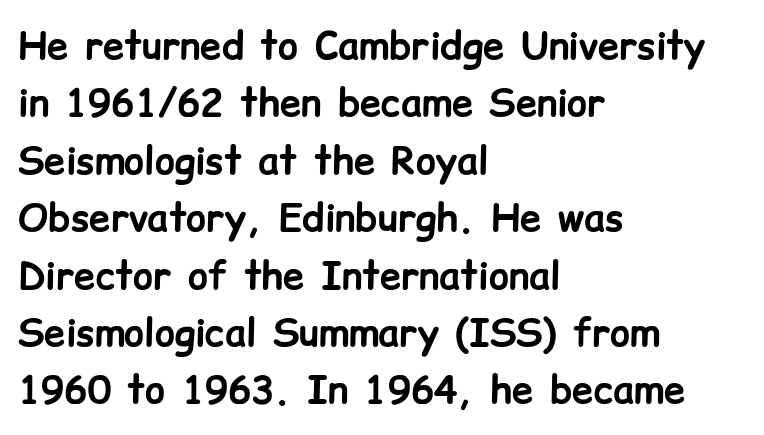
The image shows 38 px bold sans-serif type, upright; set left-aligned, normal line spacing (1.51x), normal letter spacing, not underlined; low stroke contrast and a medium x-height.
